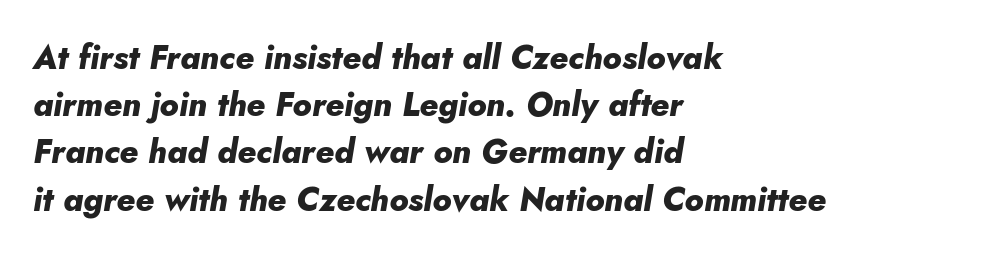
Quick note: italic. Any mark beneath the type? The region is blank. Note the varied advance widths — an 'i' is clearly narrower than an 'm'. What stands out about the letter spacing? Nothing — it is the standard amount. A dark, heavy texture on the line: the type is bold. Is the block centered? No — it sits flush against the left margin.
